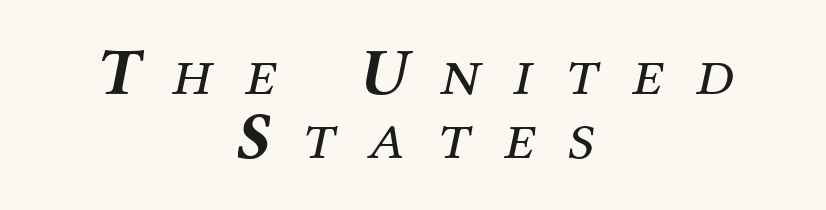
Q: Is the text bold? A: No.
Q: Is the text italic (slanted)? A: Yes, it leans right by about 12 degrees.
Q: Is the typeface a serif or a sans-serif typeface? A: Serif.
Q: Is the text underlined? A: No.
Q: How is the paragraph aligned? A: Centered.
Q: Is the spacing between letters normal or unusually wide? A: Unusually wide.
Q: Is the spacing between lines tight, normal or loose? A: Tight.
Q: Width (condensed, normal, or wide)? A: Normal.
Q: Stroke contrast? A: Medium.
Q: x-height? A: Medium.
Q: Monospaced? A: No.
